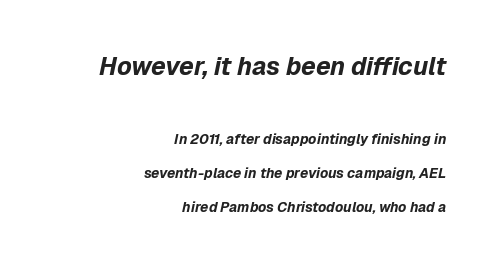
{"italic": "yes", "lean": "right", "slant_degrees": 12, "bold": "yes", "underline": "no", "align": "right", "line_spacing": "loose", "line_spacing_ratio": 2.42, "letter_spacing": "normal", "letter_spacing_em": 0.0, "larger_block": "first", "size_ratio": 1.79, "glyph_px": 25}
